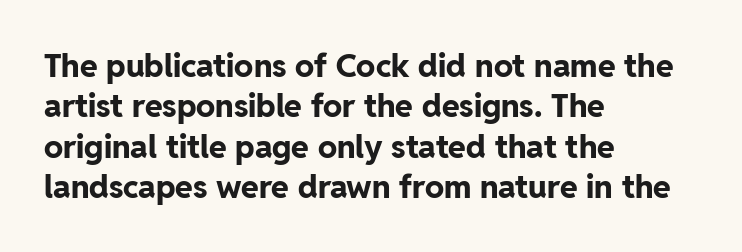
Q: Is the text bold? A: Yes.
Q: Is the text italic (slanted)? A: No, it is upright.
Q: Is the typeface a serif or a sans-serif typeface? A: Sans-serif.
Q: Is the text underlined? A: No.
Q: How is the paragraph aligned? A: Left-aligned.
Q: Is the spacing between letters normal or unusually wide? A: Normal.
Q: Is the spacing between lines tight, normal or loose? A: Normal.
Q: Width (condensed, normal, or wide)? A: Normal.
Q: Stroke contrast? A: Low.
Q: x-height? A: Medium.
Q: Monospaced? A: No.
